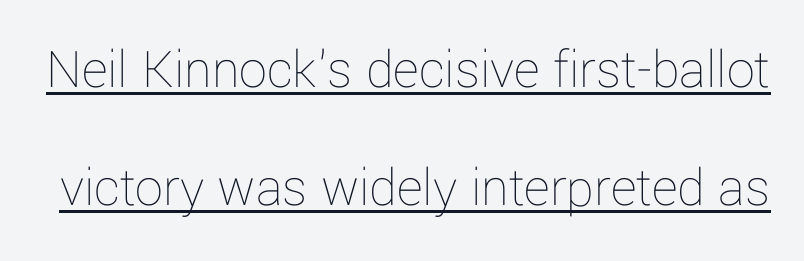
The rendering uses natural spacing where letterforms have individual widths. The typography opts for an upright posture over an oblique one. A great deal of white space separates one row of letters from the next. Counters stay open thanks to moderate or lighter strokes. Beneath each row of characters lies a ruled line.
